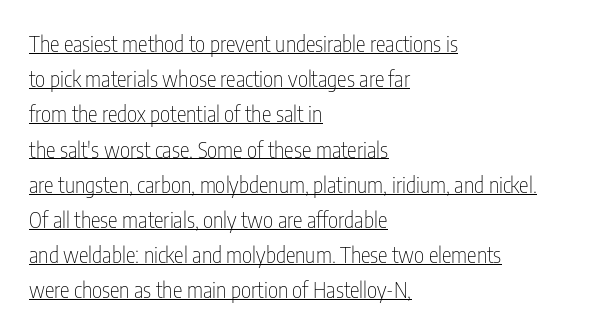
The image shows 22 px text type, upright; set left-aligned, normal line spacing (1.6x), normal letter spacing, underlined.
